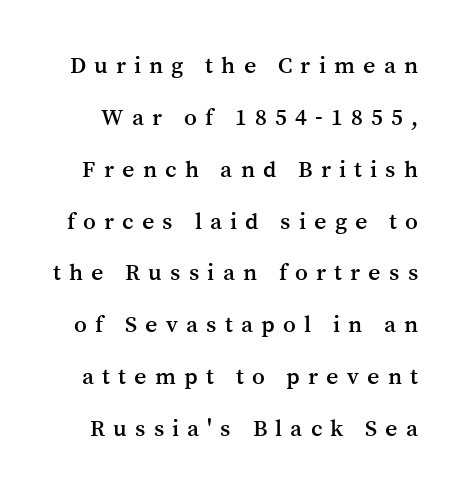
The leading is generous, giving the passage an open texture. Display-style spreading of the glyphs; the letterfit is very open. The zone under the glyphs is completely vacant. Every stem runs plumb, perpendicular to the baseline.
